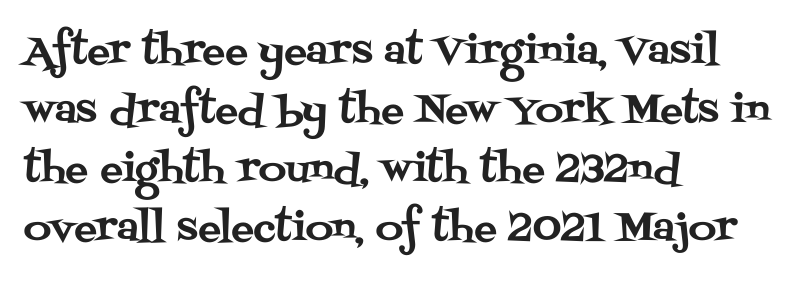
{"serif": "yes", "italic": "no", "width": "normal", "stroke_contrast": "medium", "x_height": "large", "monospaced": "no", "underline": "no", "align": "left", "line_spacing": "normal", "line_spacing_ratio": 1.55, "letter_spacing": "normal", "letter_spacing_em": 0.0, "glyph_px": 38}
